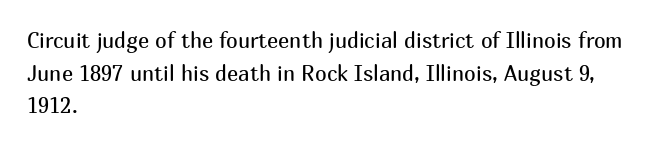
Q: Is the text bold? A: No.
Q: Is the text italic (slanted)? A: No, it is upright.
Q: Is the text underlined? A: No.
Q: How is the paragraph aligned? A: Left-aligned.
Q: Is the spacing between letters normal or unusually wide? A: Normal.
Q: Is the spacing between lines tight, normal or loose? A: Normal.
